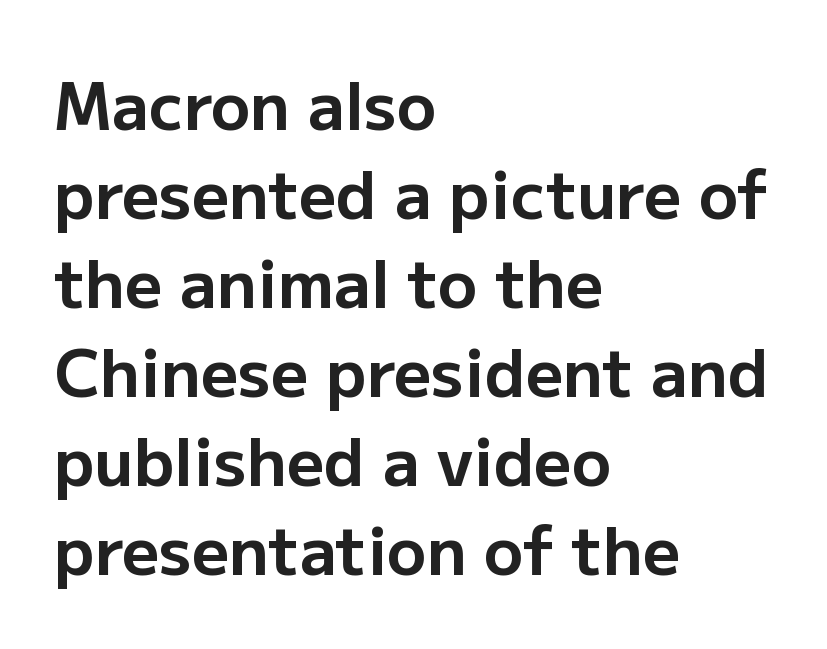
The image shows 65 px bold sans-serif type, upright; set left-aligned, normal line spacing (1.37x), normal letter spacing, not underlined; low stroke contrast and a medium x-height.
